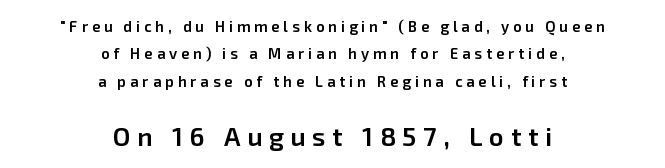
{"italic": "no", "bold": "semi", "underline": "no", "align": "center", "line_spacing_ratio": 1.82, "letter_spacing": "wide", "letter_spacing_em": 0.26, "larger_block": "second", "size_ratio": 1.73, "glyph_px": 26}
